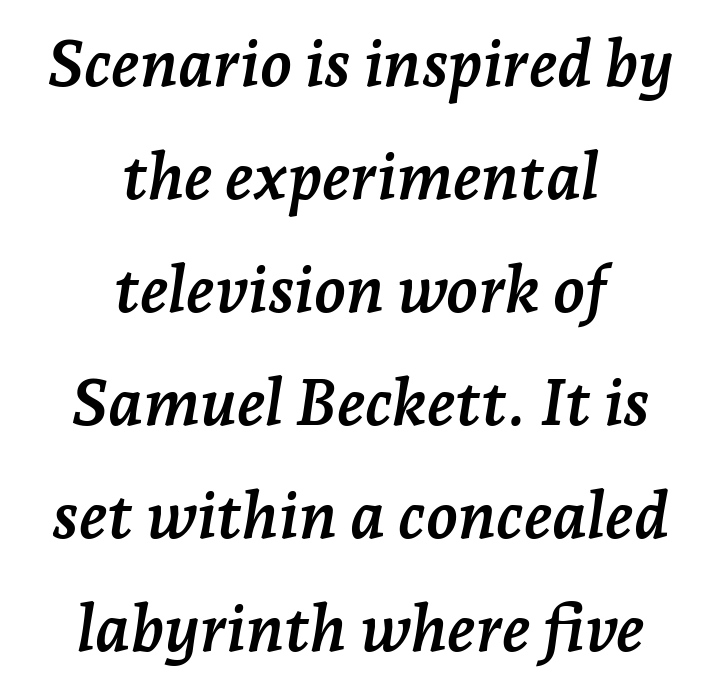
The words here are not underlined. Character widths vary here, with narrow letters taking less room than wide ones. The type is set solid horizontally, with unmodified tracking. The passage is arranged like a title page — every line centered. Notice how thick the strokes are: this is what a full bold looks like.
